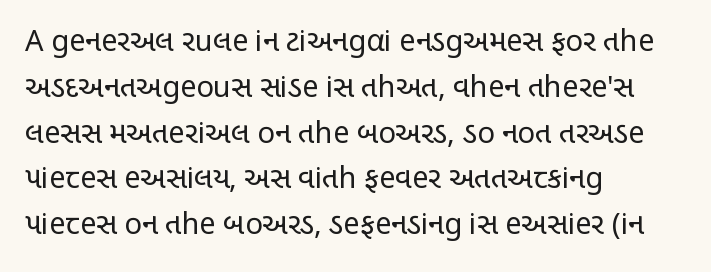
The image shows 29 px regular-weight, condensed sans-serif type, upright; set left-aligned, normal line spacing (1.58x), normal letter spacing, not underlined; low stroke contrast and a large x-height.
